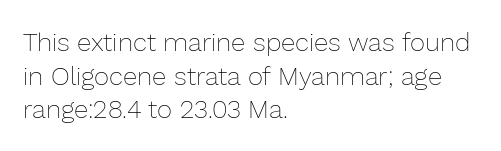
{"italic": "no", "bold": "no", "underline": "no", "align": "left", "line_spacing": "normal", "line_spacing_ratio": 1.29, "letter_spacing": "normal", "letter_spacing_em": 0.0, "glyph_px": 26}
